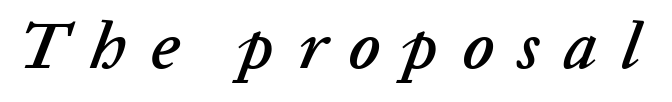
The image shows 67 px text type, italic (leaning right); set unusually wide letter spacing (+0.36 em), not underlined; low stroke contrast and a medium x-height.
